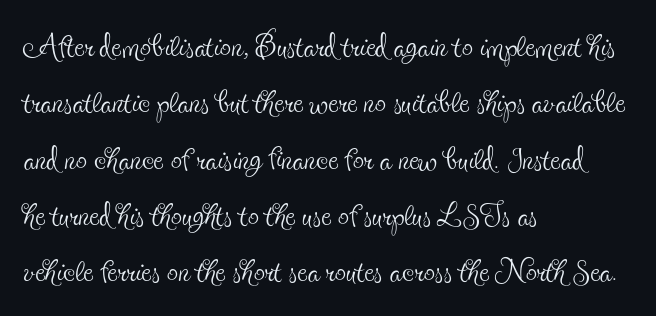
Q: Is the text bold? A: No.
Q: Is the typeface a serif or a sans-serif typeface? A: Serif.
Q: Is the text underlined? A: No.
Q: How is the paragraph aligned? A: Left-aligned.
Q: Is the spacing between letters normal or unusually wide? A: Normal.
Q: Is the spacing between lines tight, normal or loose? A: Normal.
Q: Width (condensed, normal, or wide)? A: Condensed.
Q: x-height? A: Small.
Q: Monospaced? A: No.
